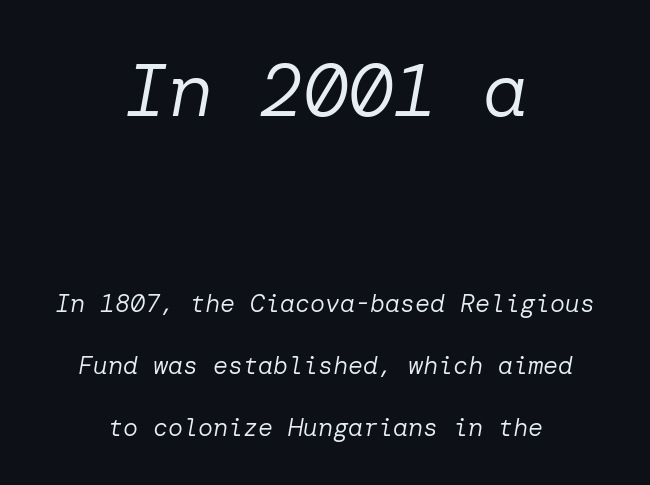
{"italic": "yes", "lean": "right", "slant_degrees": 10, "bold": "no", "weight": "regular", "width": "normal", "stroke_contrast": "low", "x_height": "medium", "underline": "no", "align": "center", "line_spacing": "loose", "line_spacing_ratio": 2.48, "letter_spacing": "normal", "letter_spacing_em": 0.0, "larger_block": "first", "size_ratio": 3.0, "glyph_px": 75}
